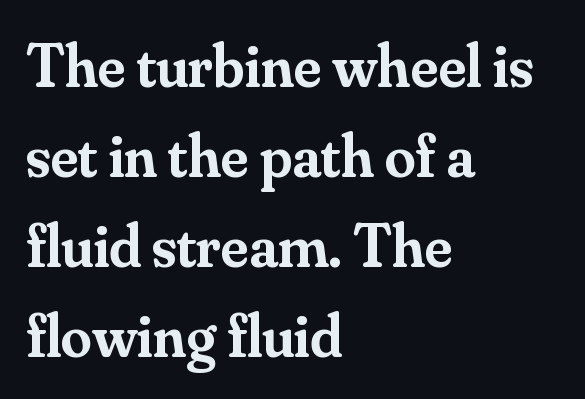
{"serif": "yes", "italic": "no", "bold": "semi", "weight": "semibold", "width": "normal", "stroke_contrast": "medium", "x_height": "small", "monospaced": "no", "underline": "no", "align": "left", "line_spacing": "normal", "line_spacing_ratio": 1.45, "letter_spacing": "normal", "letter_spacing_em": 0.0, "glyph_px": 62}
